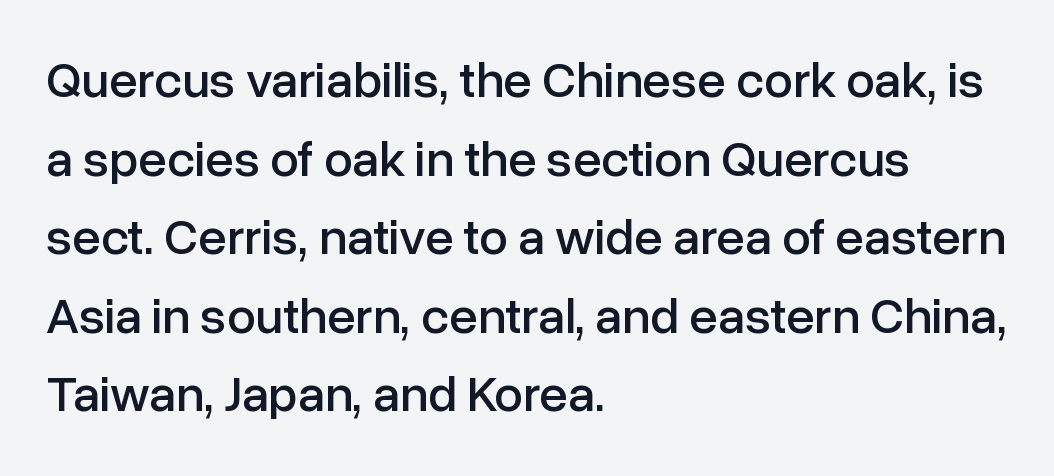
{"serif": "no", "italic": "no", "width": "normal", "stroke_contrast": "low", "x_height": "medium", "monospaced": "no", "underline": "no", "align": "left", "line_spacing": "normal", "line_spacing_ratio": 1.54, "letter_spacing": "normal", "letter_spacing_em": 0.0, "glyph_px": 51}
